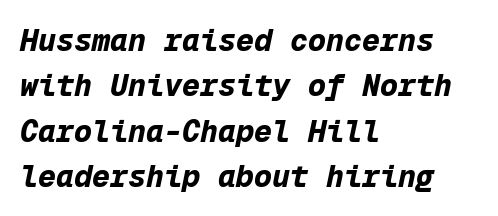
The image shows 30 px bold type, italic (leaning right), monospaced; set left-aligned, normal line spacing (1.51x), normal letter spacing, not underlined; low stroke contrast and a medium x-height.
